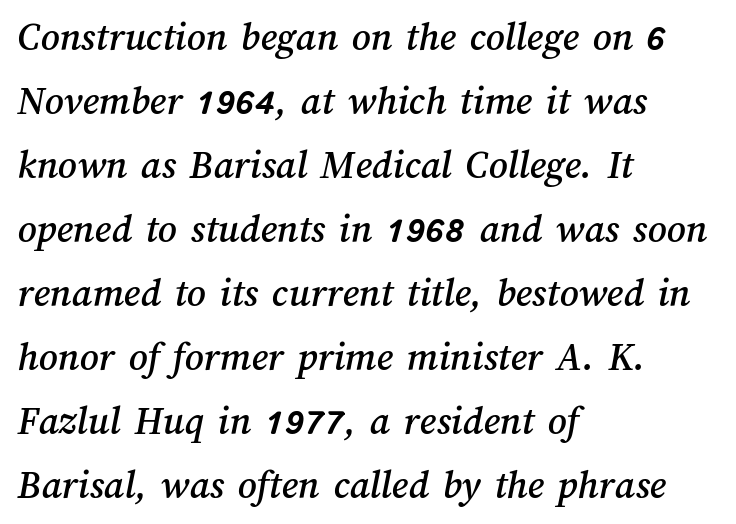
Q: Is the text underlined? A: No.
Q: How is the paragraph aligned? A: Left-aligned.
Q: Is the spacing between letters normal or unusually wide? A: Normal.
Q: Is the spacing between lines tight, normal or loose? A: Normal.
Q: Width (condensed, normal, or wide)? A: Normal.
Q: Stroke contrast? A: Medium.
Q: x-height? A: Medium.
Q: Monospaced? A: No.
